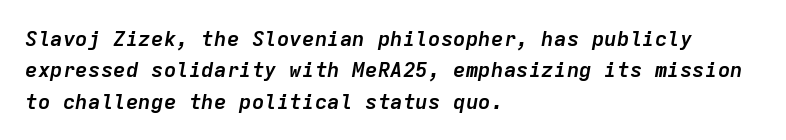
Emphasis by weight is at full strength: bold. Descender tails drop into unmarked territory. Glyph-to-glyph distance matches everyday printed text. Is the block centered? No — it sits flush against the left margin.
